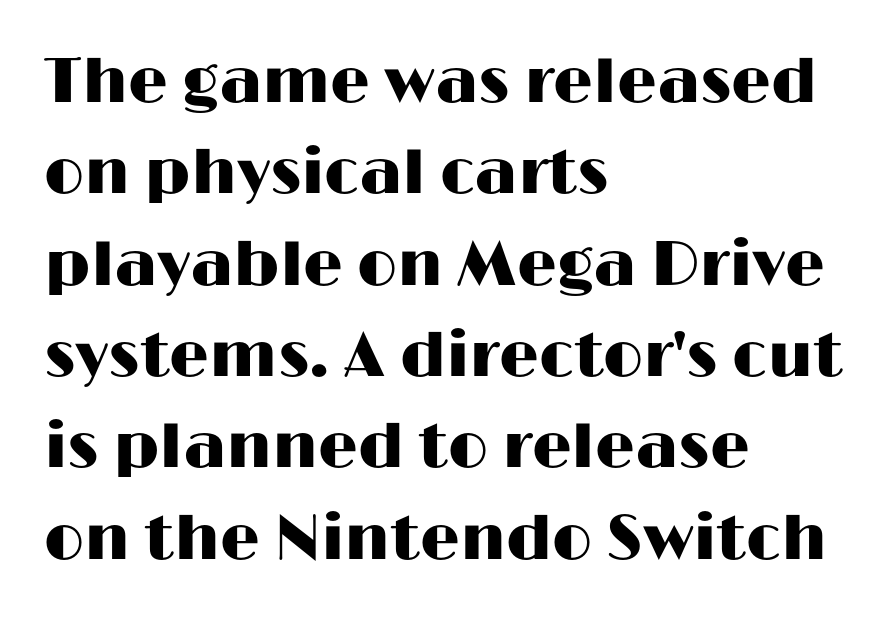
In terms of posture, this sample is upright. Evenly set lines give the paragraph a standard silhouette. Default kerning and tracking; the words read as compact shapes. Note the varied advance widths — an 'i' is clearly narrower than an 'm'.
